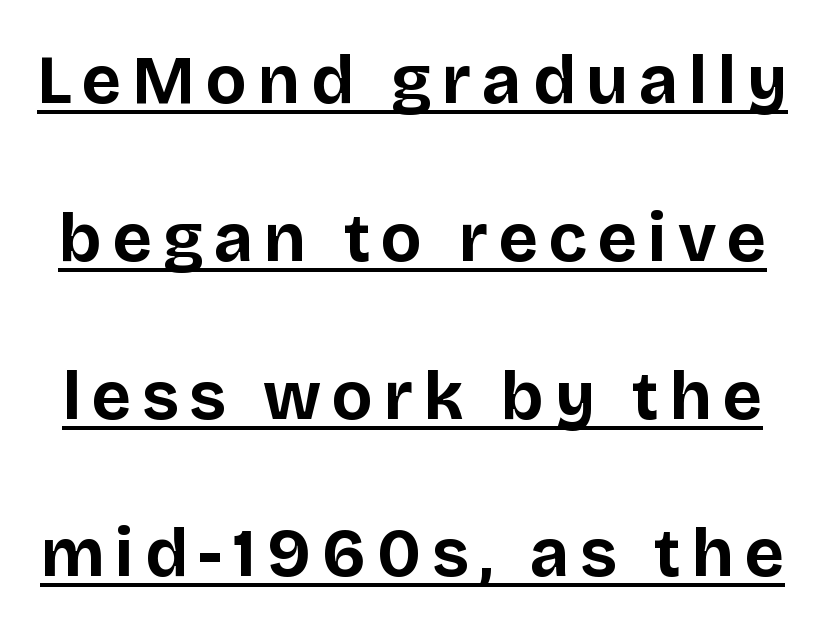
Regarding leading, the lines here are spaced well apart. Posture: upright roman. These lines are composed in type without serifs. Is there an underline? Yes — a line sits under the letters. I'd describe the lettering as bold — thick and assertive.
